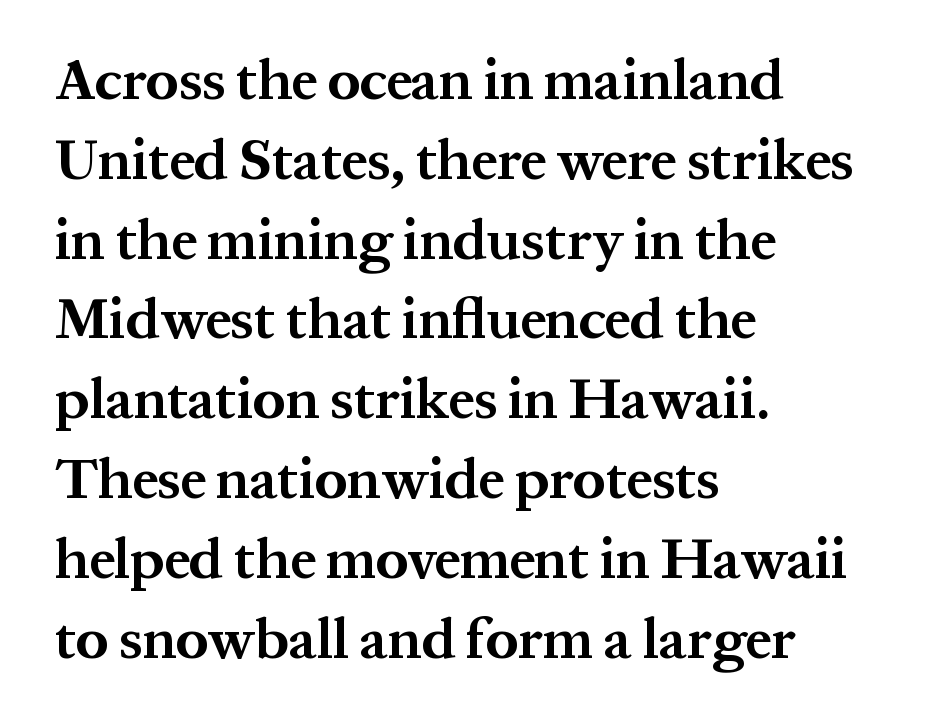
Q: Is the text bold? A: Yes.
Q: Is the text italic (slanted)? A: No, it is upright.
Q: Is the typeface a serif or a sans-serif typeface? A: Serif.
Q: Is the text underlined? A: No.
Q: How is the paragraph aligned? A: Left-aligned.
Q: Is the spacing between letters normal or unusually wide? A: Normal.
Q: Is the spacing between lines tight, normal or loose? A: Normal.
Q: Width (condensed, normal, or wide)? A: Normal.
Q: Stroke contrast? A: Medium.
Q: x-height? A: Medium.
Q: Monospaced? A: No.
